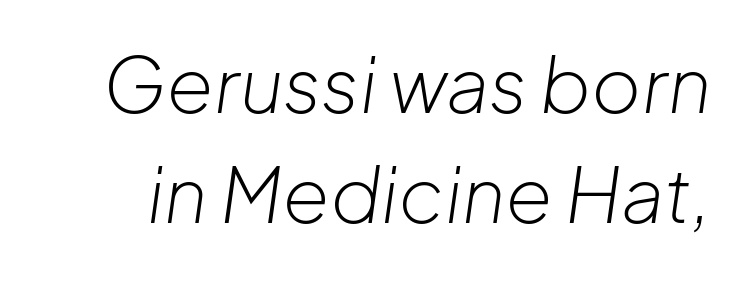
The strip under each line holds only bare page. The text carries the slant typical of an italic or oblique font. Each new line begins a customary step beneath the previous one. The face used here is proportionally spaced, like ordinary book or web type. Weight class: somewhere from thin through regular.
